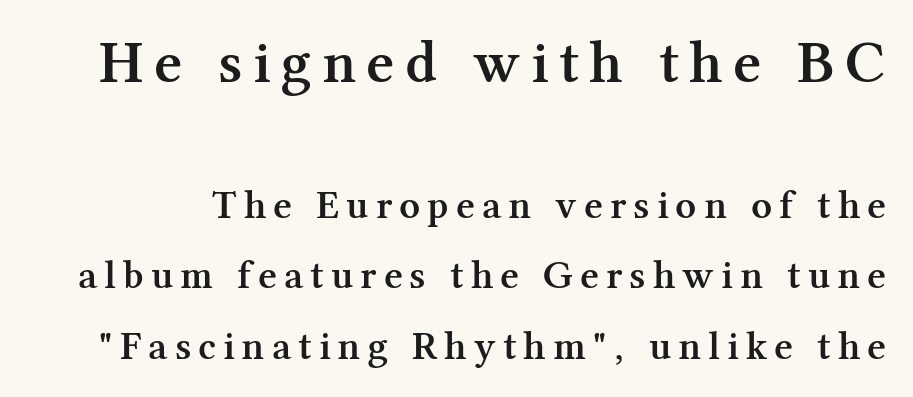
The image shows 61 px semibold serif type, upright; set line spacing 1.72x, not underlined; the first (top) block is 1.49x larger; medium stroke contrast and a medium x-height.
